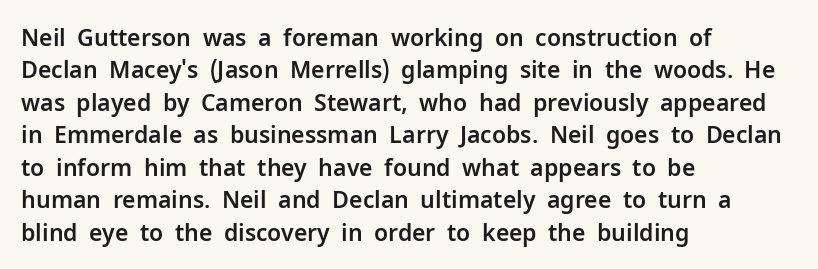
Rule under the text: the space is simply empty. Glyph-to-glyph distance matches everyday printed text. This block has exactly the height ordinary leading produces. Every character sits straight up, as roman type does. Teacher's note: observe the even left margin — that is flush-left alignment.
